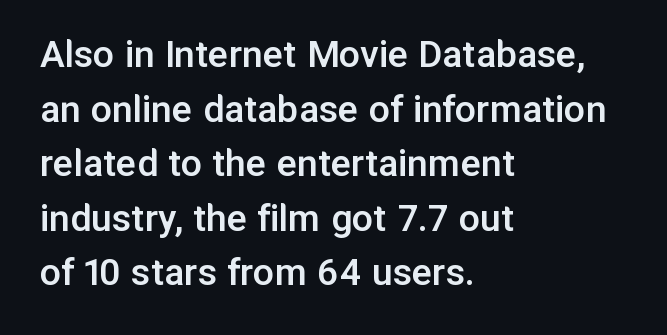
Is there any slant? The stems are plumb. The rendering keeps characters at their native spacing. Each new line begins a customary step beneath the previous one. Look at the bottom of the vertical strokes: they stop flat, with no serifs.
